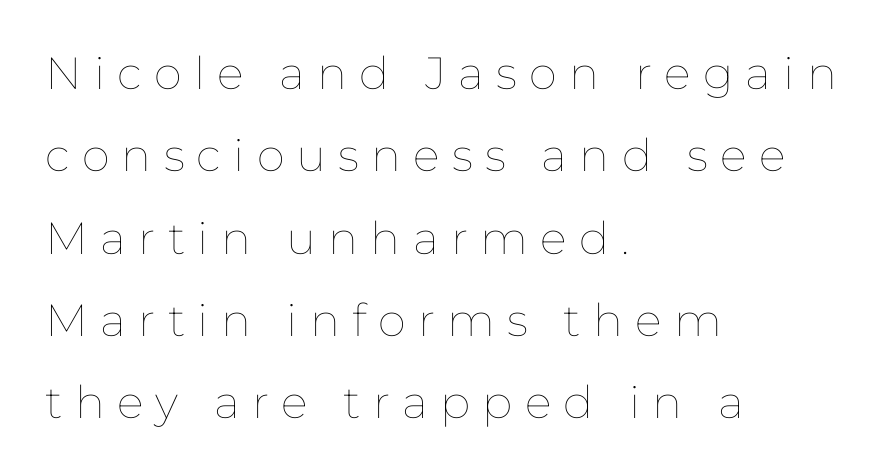
{"italic": "no", "bold": "no", "weight": "thin", "width": "normal", "stroke_contrast": "low", "x_height": "medium", "monospaced": "no", "underline": "no", "align": "left", "line_spacing_ratio": 1.83, "letter_spacing": "wide", "letter_spacing_em": 0.27, "glyph_px": 45}
